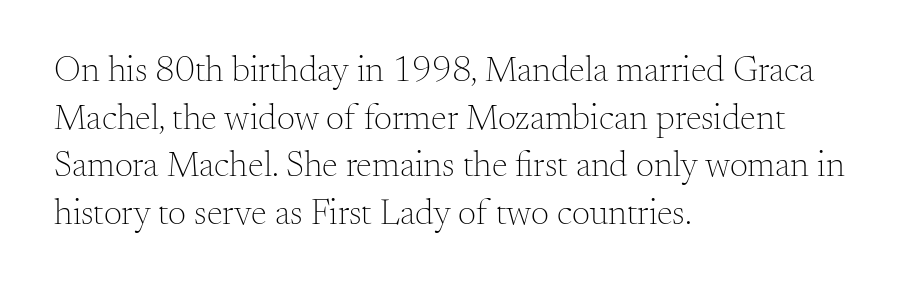
The gaps between neighbouring characters are ordinary and unremarkable. Look at the bottom of the vertical strokes: they flare into serifs here. Plain, unruled lines of type. The typesetting does not lean heavy: it is not bold. This sample has the flowing, uneven cadence of proportional lettering.
